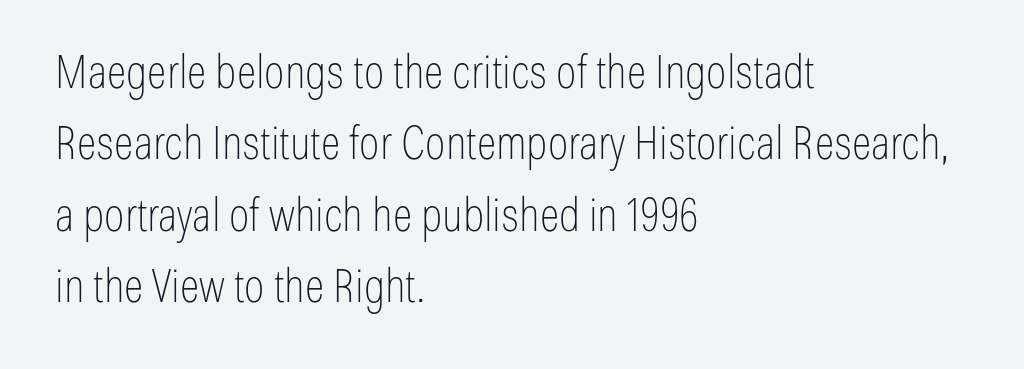
Q: Is the text bold? A: No.
Q: Is the text italic (slanted)? A: No, it is upright.
Q: Is the typeface a serif or a sans-serif typeface? A: Sans-serif.
Q: Is the text underlined? A: No.
Q: How is the paragraph aligned? A: Left-aligned.
Q: Is the spacing between letters normal or unusually wide? A: Normal.
Q: Is the spacing between lines tight, normal or loose? A: Normal.
Q: Width (condensed, normal, or wide)? A: Condensed.
Q: Stroke contrast? A: Low.
Q: x-height? A: Medium.
Q: Monospaced? A: No.
